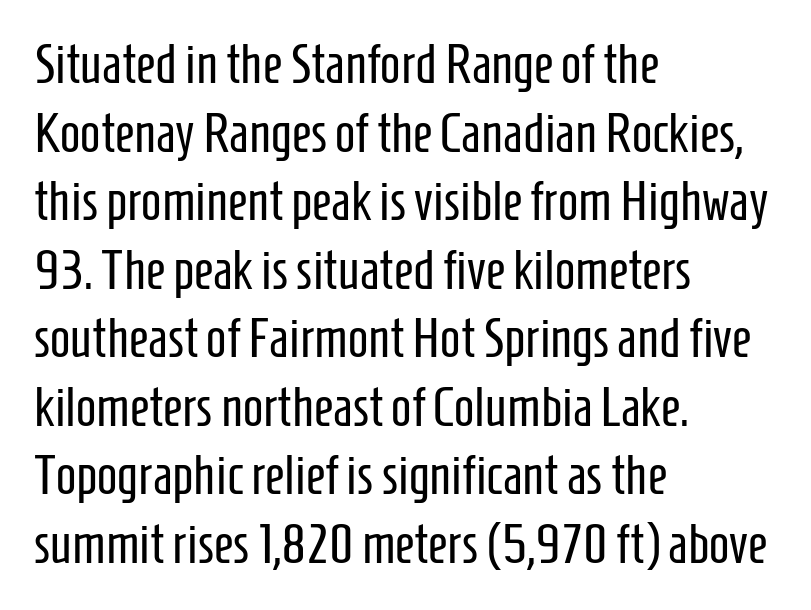
The image shows 54 px regular-weight, condensed sans-serif type, upright; set left-aligned, normal line spacing (1.27x), normal letter spacing, not underlined; low stroke contrast and a medium x-height.
